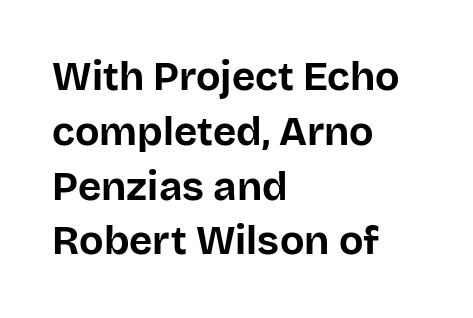
Q: Is the text bold? A: Yes.
Q: Is the text italic (slanted)? A: No, it is upright.
Q: Is the typeface a serif or a sans-serif typeface? A: Sans-serif.
Q: Is the text underlined? A: No.
Q: How is the paragraph aligned? A: Left-aligned.
Q: Is the spacing between letters normal or unusually wide? A: Normal.
Q: Is the spacing between lines tight, normal or loose? A: Normal.
Q: Width (condensed, normal, or wide)? A: Normal.
Q: Stroke contrast? A: Low.
Q: x-height? A: Large.
Q: Monospaced? A: No.
